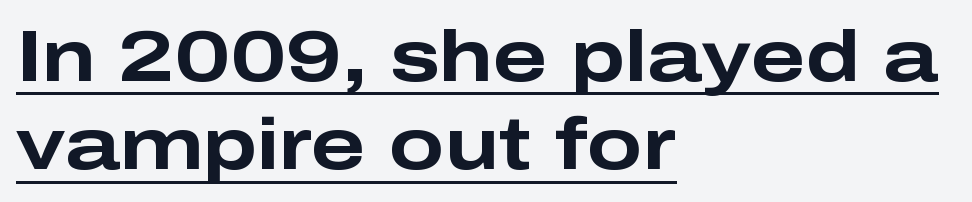
Emphasis by weight is at full strength: bold. This sample uses a sans-serif face. Ordinary non-slanted type is in use. The specimen includes a rule beneath the text block's lines. Visually the block forms a straight wall on the left and a jagged coastline on the right. Look at the tracking — it's just the regular setting, nothing added.
